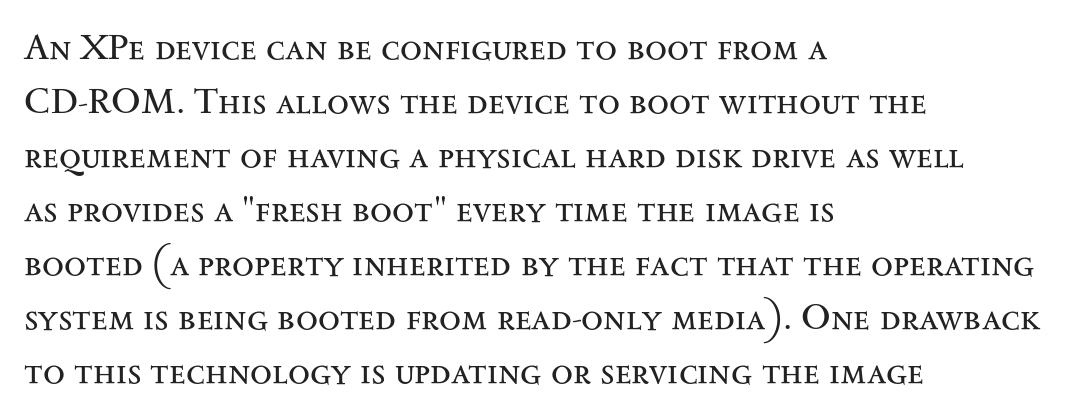
The image shows 36 px regular-weight, wide serif type, upright; set left-aligned, normal line spacing (1.5x), normal letter spacing, not underlined; medium stroke contrast and a small x-height.
